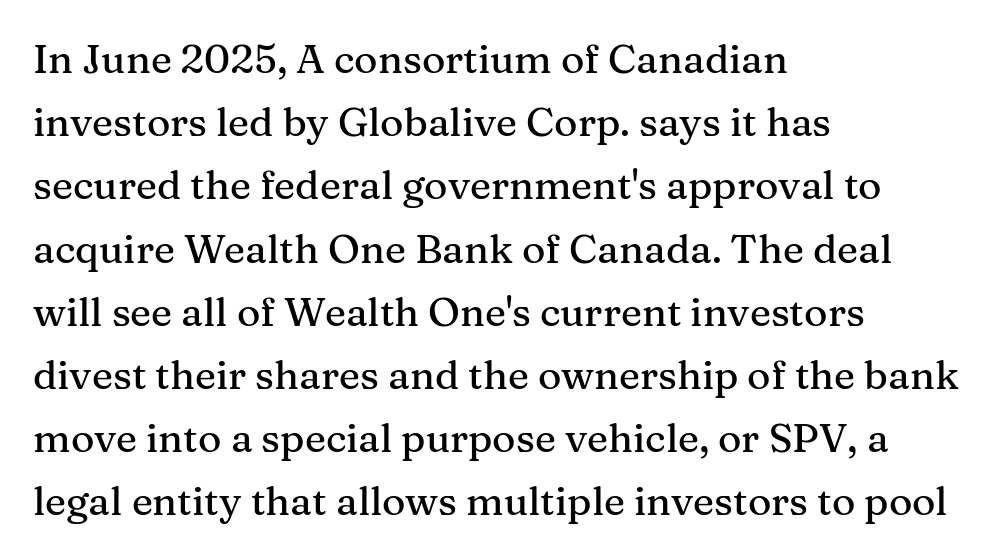
The image shows 40 px serif type, upright; set left-aligned, normal line spacing (1.58x), normal letter spacing, not underlined; medium stroke contrast and a medium x-height.
